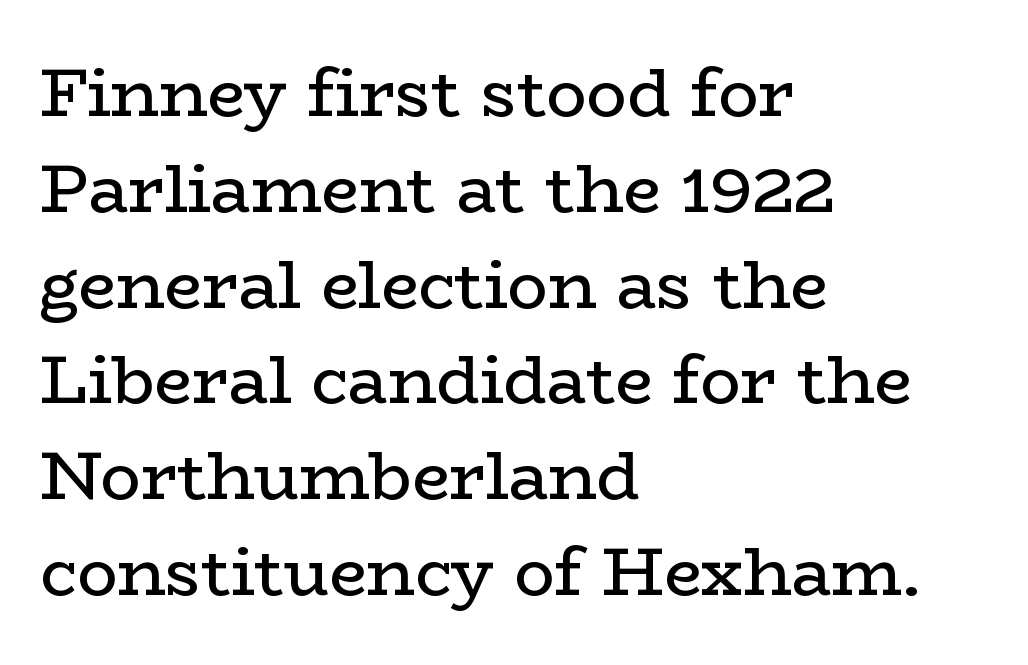
Q: Is the text bold? A: No.
Q: Is the text italic (slanted)? A: No, it is upright.
Q: Is the typeface a serif or a sans-serif typeface? A: Serif.
Q: Is the text underlined? A: No.
Q: How is the paragraph aligned? A: Left-aligned.
Q: Is the spacing between letters normal or unusually wide? A: Normal.
Q: Is the spacing between lines tight, normal or loose? A: Normal.
Q: Width (condensed, normal, or wide)? A: Wide.
Q: Stroke contrast? A: Low.
Q: x-height? A: Medium.
Q: Monospaced? A: No.
